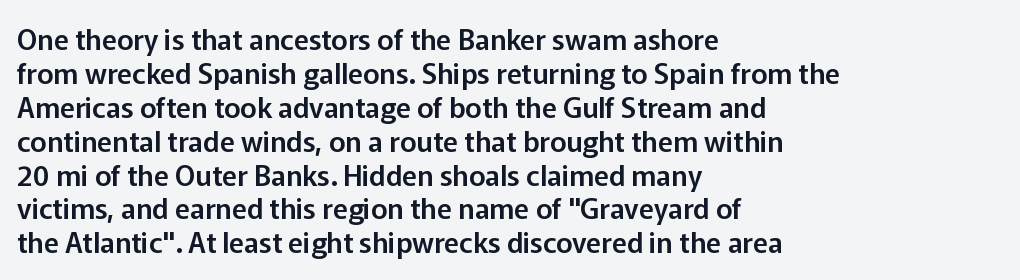
The image shows 28 px sans-serif type, upright; set left-aligned, line spacing 1.21x, normal letter spacing, not underlined; low stroke contrast and a medium x-height.
